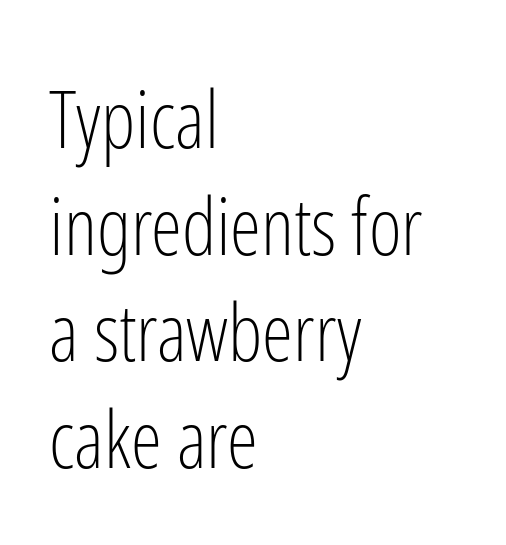
{"serif": "no", "italic": "no", "bold": "no", "weight": "light", "width": "condensed", "stroke_contrast": "low", "x_height": "medium", "monospaced": "no", "underline": "no", "align": "left", "line_spacing": "normal", "line_spacing_ratio": 1.35, "letter_spacing": "normal", "letter_spacing_em": 0.0, "glyph_px": 79}
